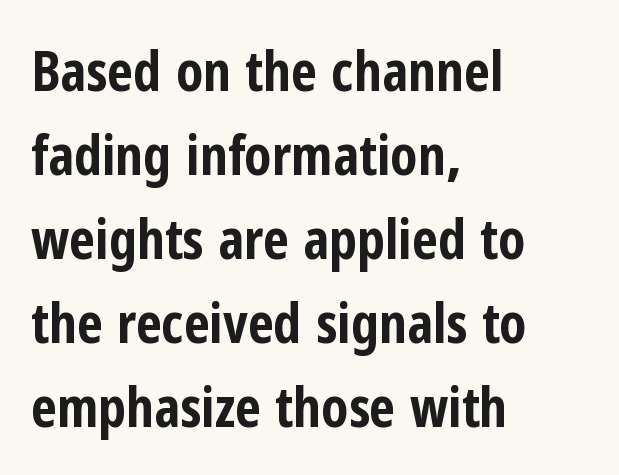
The image shows 56 px bold, condensed sans-serif type, upright; set left-aligned, normal line spacing (1.5x), normal letter spacing, not underlined; low stroke contrast and a medium x-height.
